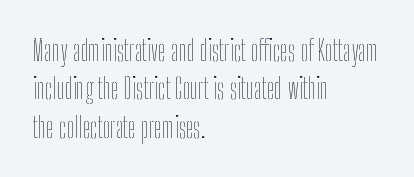
Honestly, the row spacing looks completely unremarkable. Lines of text with bare space underneath. The letters sit at their default tracking, neither squeezed nor spread. A light-to-regular cut is what we see here. Is the block centered? No — it sits flush against the left margin.
